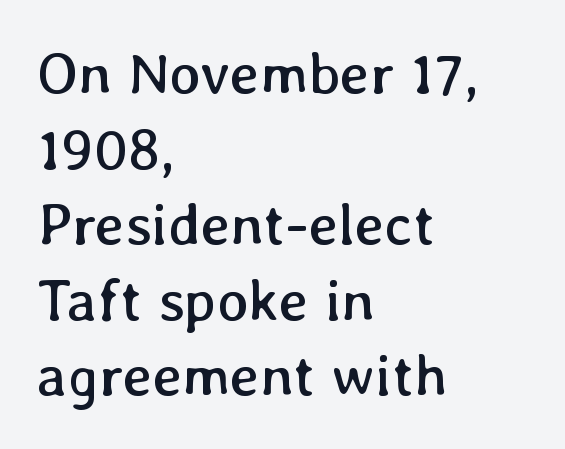
The type sits square on the baseline with zero lean. Notice how the passage keeps a crisp vertical edge on the left only. A typesetter would call this proportional, since set widths differ per character. The letters sit at their default tracking, neither squeezed nor spread. The weight tops out at a normal text grade.
